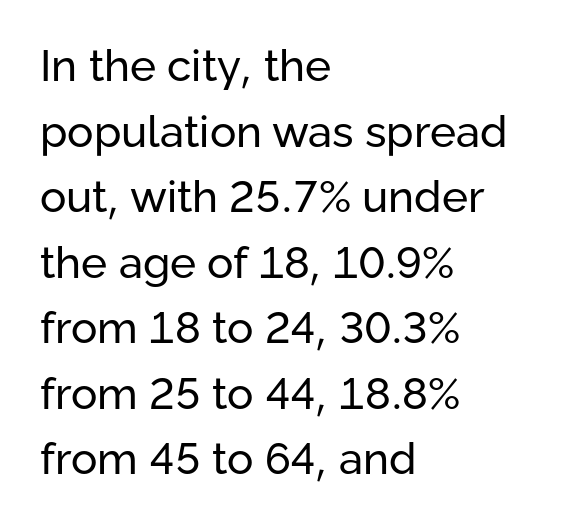
Bare-footed words on every line. The specimen reads as upright at a glance. The typesetter chose a ragged-right arrangement here. The type is set solid horizontally, with unmodified tracking.
